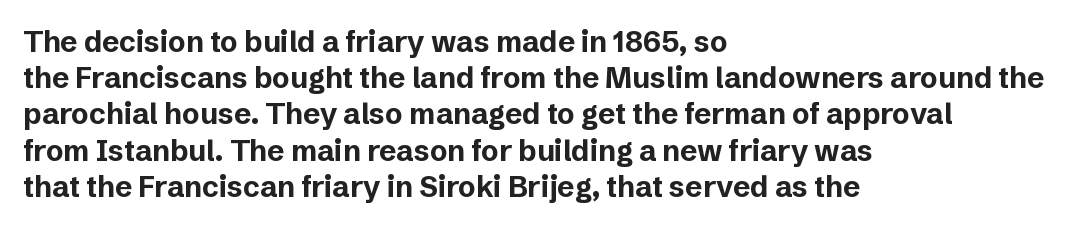
{"serif": "no", "italic": "no", "bold": "yes", "weight": "bold", "width": "normal", "stroke_contrast": "low", "x_height": "medium", "monospaced": "no", "underline": "no", "align": "left", "line_spacing": "normal", "line_spacing_ratio": 1.25, "letter_spacing": "normal", "letter_spacing_em": 0.0, "glyph_px": 29}
